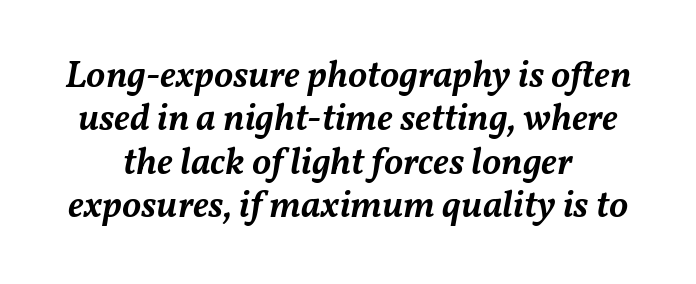
Q: Is the text bold? A: Semi-bold.
Q: Is the text italic (slanted)? A: Yes, it leans right by about 11 degrees.
Q: Is the text underlined? A: No.
Q: Is the spacing between letters normal or unusually wide? A: Normal.
Q: Is the spacing between lines tight, normal or loose? A: Tight.
Q: Width (condensed, normal, or wide)? A: Normal.
Q: Stroke contrast? A: Medium.
Q: x-height? A: Medium.
Q: Monospaced? A: No.
